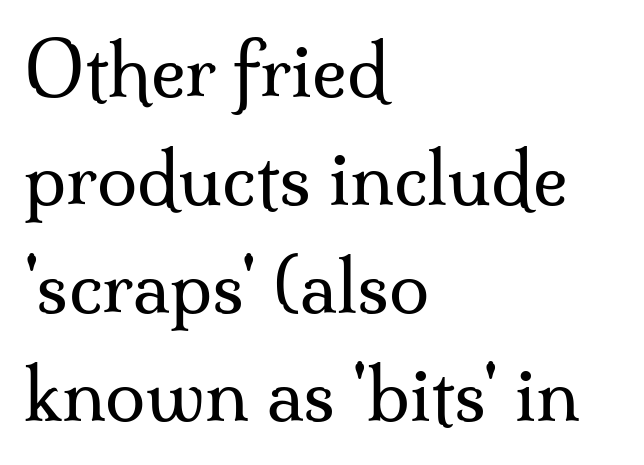
{"serif": "yes", "italic": "no", "bold": "no", "weight": "regular", "width": "normal", "stroke_contrast": "medium", "x_height": "small", "monospaced": "no", "underline": "no", "align": "left", "line_spacing": "normal", "line_spacing_ratio": 1.48, "letter_spacing": "normal", "letter_spacing_em": 0.0, "glyph_px": 73}
